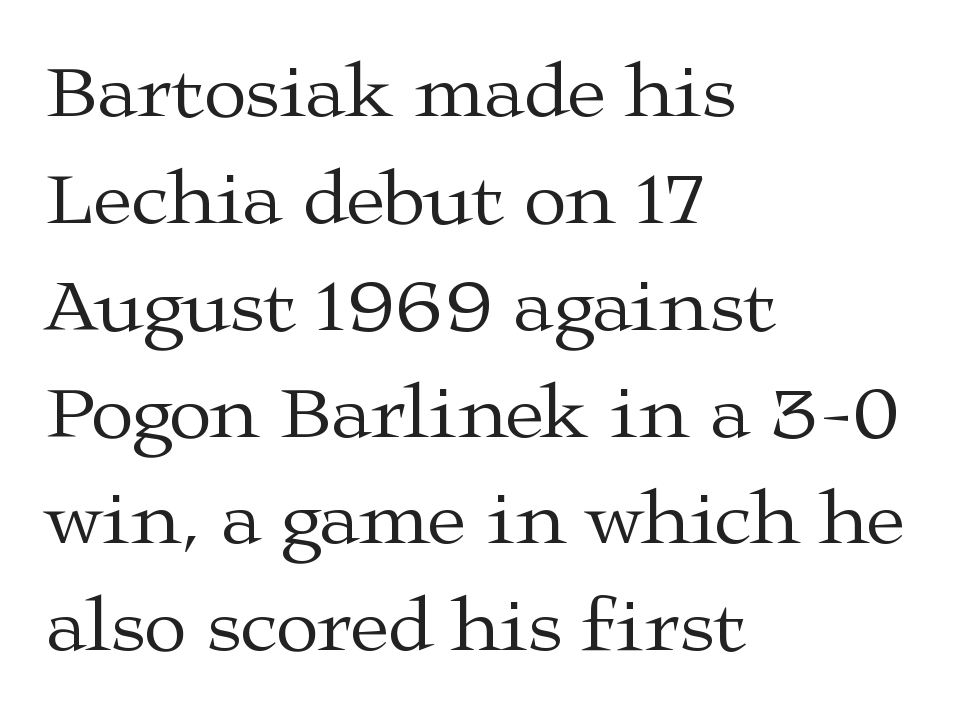
The image shows 78 px regular-weight, wide serif type, upright; set left-aligned, normal line spacing (1.37x), normal letter spacing, not underlined; medium stroke contrast and a medium x-height.
